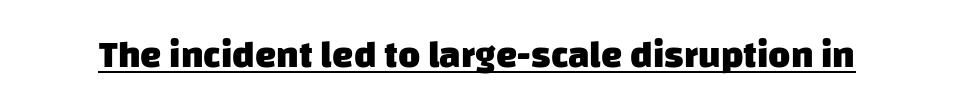
This rendering features underlined lettering. Every letter is thick-stroked: bold, no question. Compared with typical body copy, the letter spacing here is the same. Note: no serifs on the glyphs.
